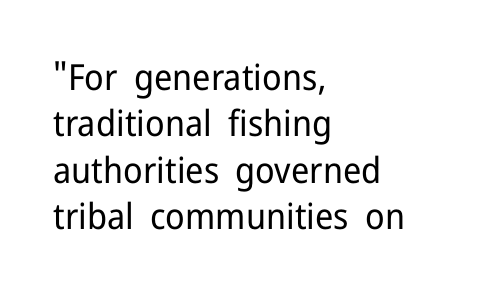
The letters advance in unequal steps, a hallmark of proportional type. A roman cut, with each character standing at attention. Nope, no serifs anywhere on these letters. Tracking here is standard; glyphs follow each other at the usual distance. The rendering uses a moderate line-height, typical for paragraphs. Stroke thickness stays within the range of a standard reading face or lighter.
